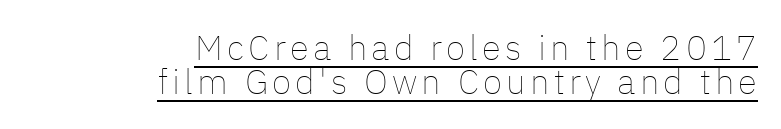
The image shows 35 px thin type, upright; set right-aligned, tight line spacing (0.98x), underlined; low stroke contrast and a medium x-height.
